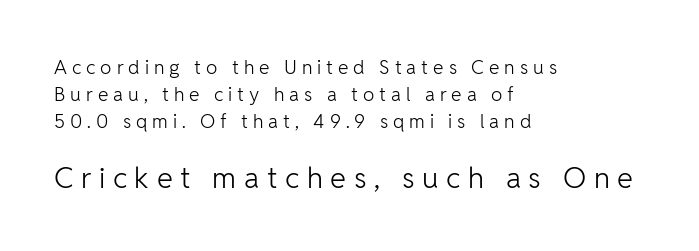
{"serif": "no", "italic": "no", "bold": "no", "weight": "light", "width": "normal", "stroke_contrast": "low", "x_height": "medium", "monospaced": "no", "underline": "no", "align": "left", "line_spacing": "normal", "line_spacing_ratio": 1.41, "letter_spacing": "wide", "letter_spacing_em": 0.26, "larger_block": "second", "size_ratio": 1.53, "glyph_px": 29}
